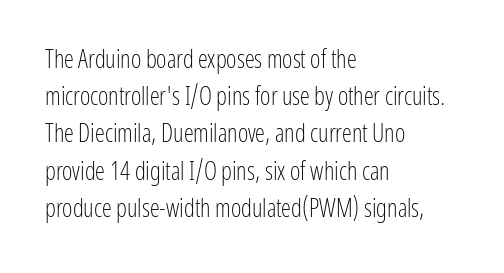
Q: Is the text bold? A: No.
Q: Is the text italic (slanted)? A: No, it is upright.
Q: Is the text underlined? A: No.
Q: How is the paragraph aligned? A: Left-aligned.
Q: Is the spacing between letters normal or unusually wide? A: Normal.
Q: Is the spacing between lines tight, normal or loose? A: Normal.
